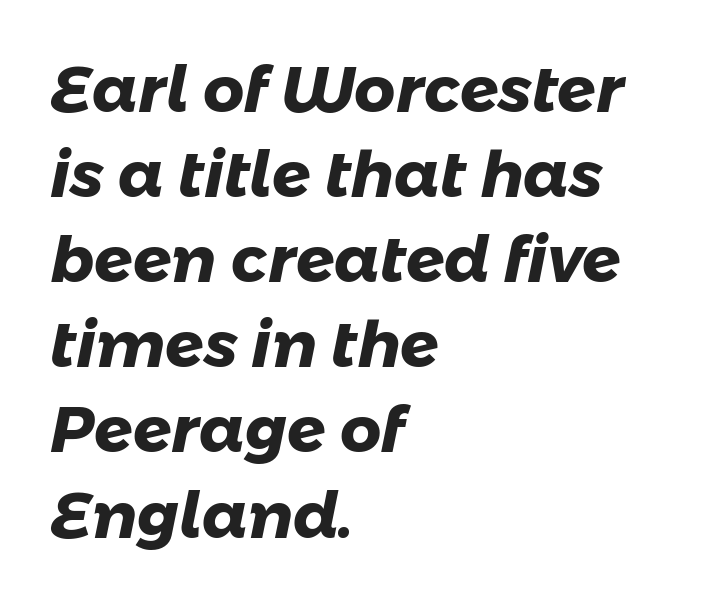
{"serif": "no", "bold": "yes", "weight": "heavy", "width": "normal", "stroke_contrast": "low", "x_height": "medium", "monospaced": "no", "underline": "no", "align": "left", "line_spacing": "normal", "line_spacing_ratio": 1.33, "letter_spacing": "normal", "letter_spacing_em": 0.0, "glyph_px": 64}
